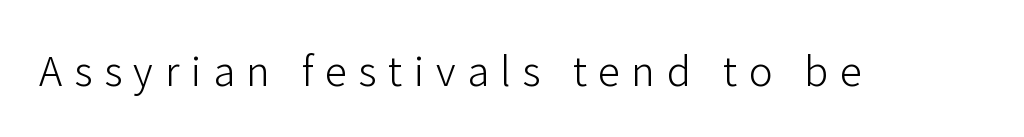
{"serif": "no", "italic": "no", "bold": "no", "weight": "light", "width": "normal", "stroke_contrast": "low", "x_height": "medium", "monospaced": "no", "underline": "no", "letter_spacing": "wide", "letter_spacing_em": 0.29, "glyph_px": 40}
